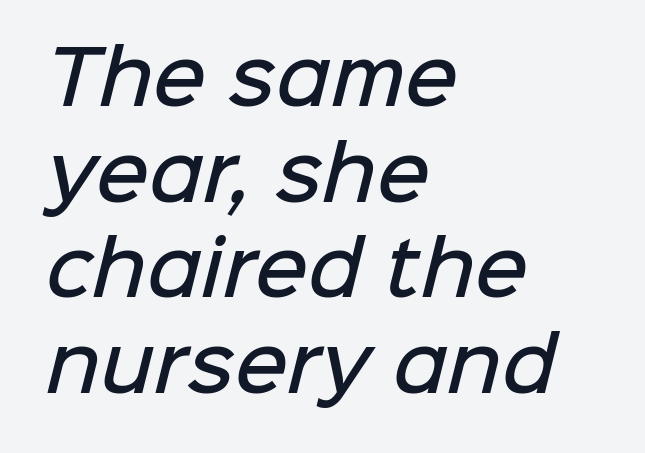
The image shows 73 px semibold sans-serif type; set left-aligned, normal line spacing (1.31x), normal letter spacing, not underlined; low stroke contrast and a medium x-height.
